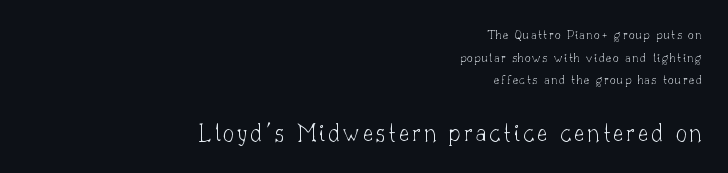
Every character sits straight up, as roman type does. Stroke thickness stays within the range of a standard reading face or lighter. Notice how the passage keeps a crisp vertical edge on the right only. Regarding leading, the lines here are spaced in the standard way. Caption: upper text group reduced, lower text group enlarged. The space directly below the letters is spotless.
